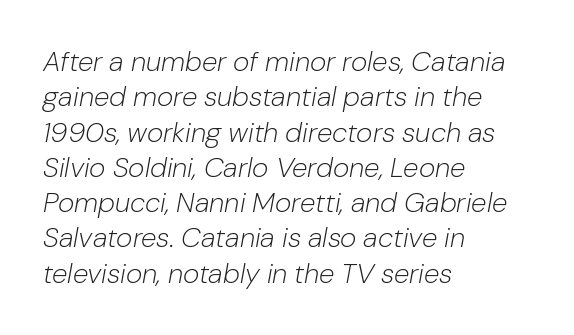
Q: Is the text bold? A: No.
Q: Is the text italic (slanted)? A: Yes, it leans right by about 10 degrees.
Q: Is the text underlined? A: No.
Q: How is the paragraph aligned? A: Left-aligned.
Q: Is the spacing between letters normal or unusually wide? A: Normal.
Q: Is the spacing between lines tight, normal or loose? A: Normal.
Q: Width (condensed, normal, or wide)? A: Normal.
Q: Stroke contrast? A: Low.
Q: x-height? A: Medium.
Q: Monospaced? A: No.
